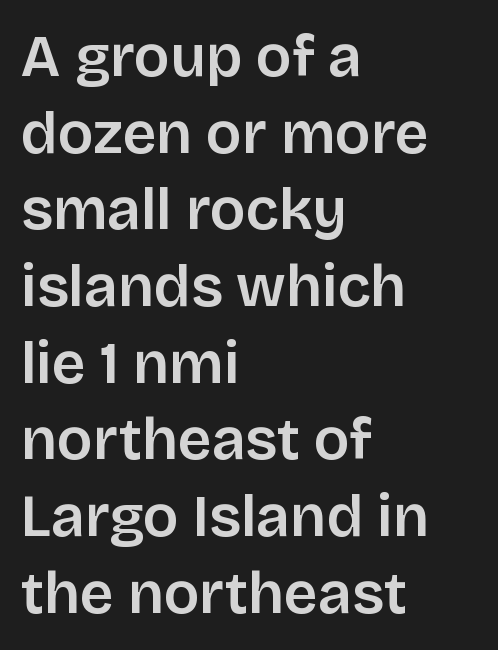
Horizontal alignment here is leftward, the default for most running prose. Default kerning and tracking; the words read as compact shapes. Nothing sits at the stroke ends, so this counts as sans-serif. The face used here is proportionally spaced, like ordinary book or web type.
